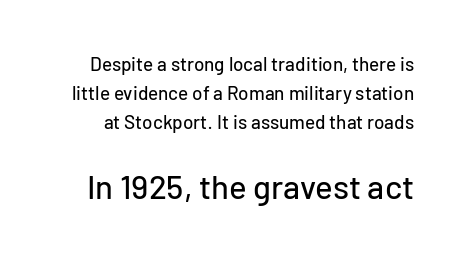
Serifs: no, the terminals of the letterforms are clean. Is this a fixed-width face? No — the glyphs have proportional, varying widths. Glance below the letters and you will spot only blank space. Caption: standard tracking, unaltered. The space between consecutive lines is moderate.
